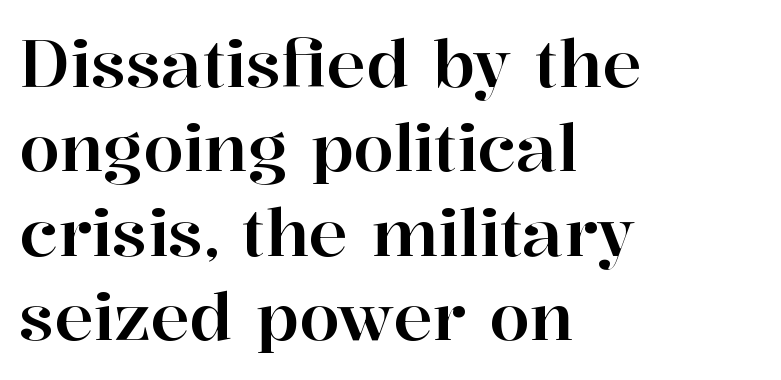
The image shows 65 px serif type, upright; set left-aligned, normal line spacing (1.3x), normal letter spacing, not underlined; high stroke contrast and a medium x-height.
